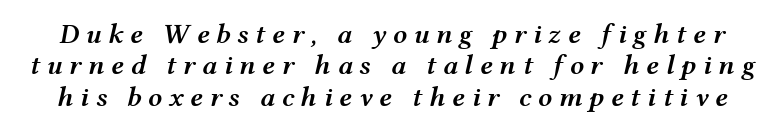
The image shows 28 px semibold, wide type, italic (leaning right); set tight line spacing (1.12x), unusually wide letter spacing (+0.23 em), not underlined; medium stroke contrast and a medium x-height.
